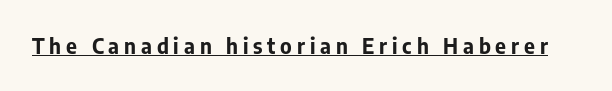
These characters rest on top of a visible drawn line. The font's upright variant was chosen for this text. Characters follow at a spacing far wider than the type designer built in. Every letter is thick-stroked: bold, no question.
